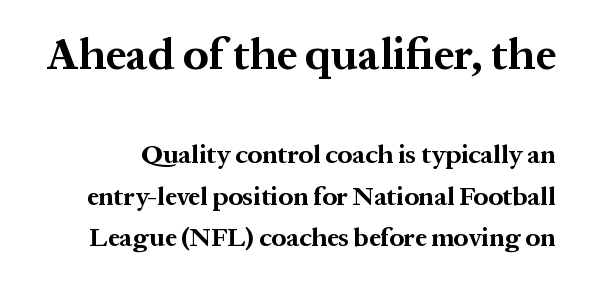
{"serif": "yes", "italic": "no", "bold": "yes", "weight": "bold", "width": "normal", "stroke_contrast": "medium", "x_height": "medium", "monospaced": "no", "underline": "no", "line_spacing": "normal", "line_spacing_ratio": 1.6, "letter_spacing": "normal", "letter_spacing_em": 0.0, "larger_block": "first", "size_ratio": 1.73, "glyph_px": 45}
